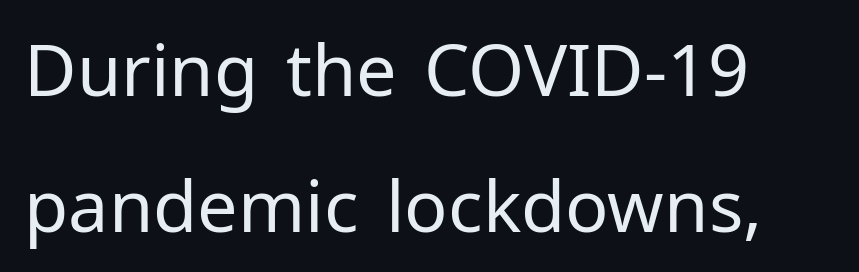
{"serif": "no", "italic": "no", "bold": "no", "weight": "regular", "width": "normal", "stroke_contrast": "low", "x_height": "medium", "monospaced": "no", "underline": "no", "align": "left", "line_spacing_ratio": 1.89, "letter_spacing": "normal", "letter_spacing_em": 0.0, "glyph_px": 72}
